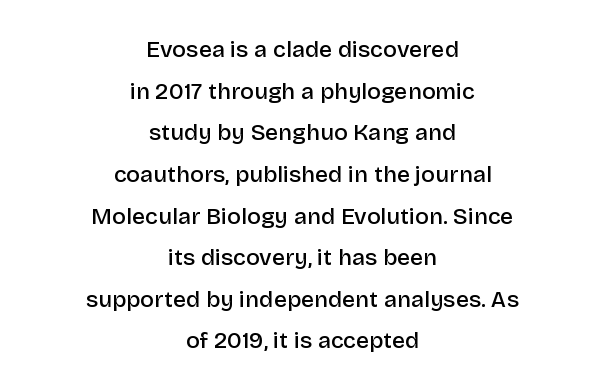
Q: Is the text bold? A: Semi-bold.
Q: Is the text italic (slanted)? A: No, it is upright.
Q: Is the text underlined? A: No.
Q: How is the paragraph aligned? A: Centered.
Q: Is the spacing between letters normal or unusually wide? A: Normal.
